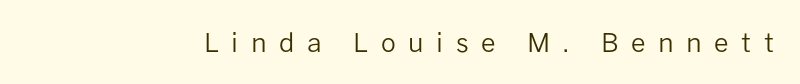
{"italic": "no", "bold": "no", "underline": "no", "letter_spacing": "wide", "letter_spacing_em": 0.48, "glyph_px": 26}
